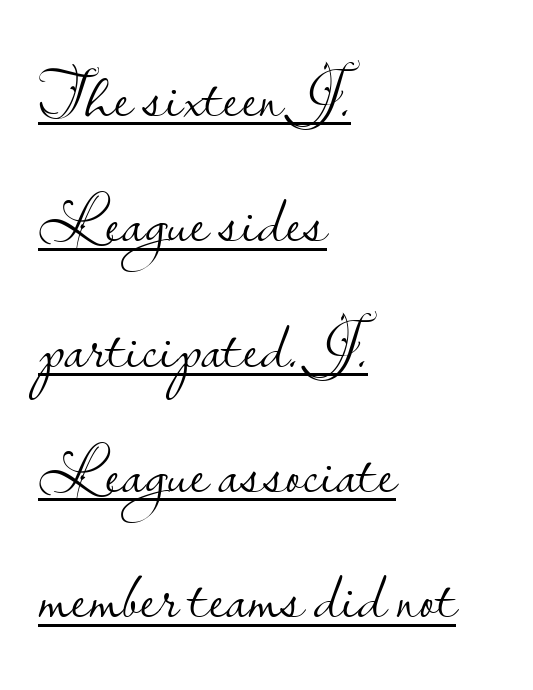
Q: Is the text bold? A: No.
Q: Is the text italic (slanted)? A: Yes.
Q: Is the typeface a serif or a sans-serif typeface? A: Sans-serif.
Q: Is the text underlined? A: Yes.
Q: How is the paragraph aligned? A: Left-aligned.
Q: Is the spacing between letters normal or unusually wide? A: Normal.
Q: Width (condensed, normal, or wide)? A: Normal.
Q: Stroke contrast? A: Low.
Q: x-height? A: Small.
Q: Monospaced? A: No.
